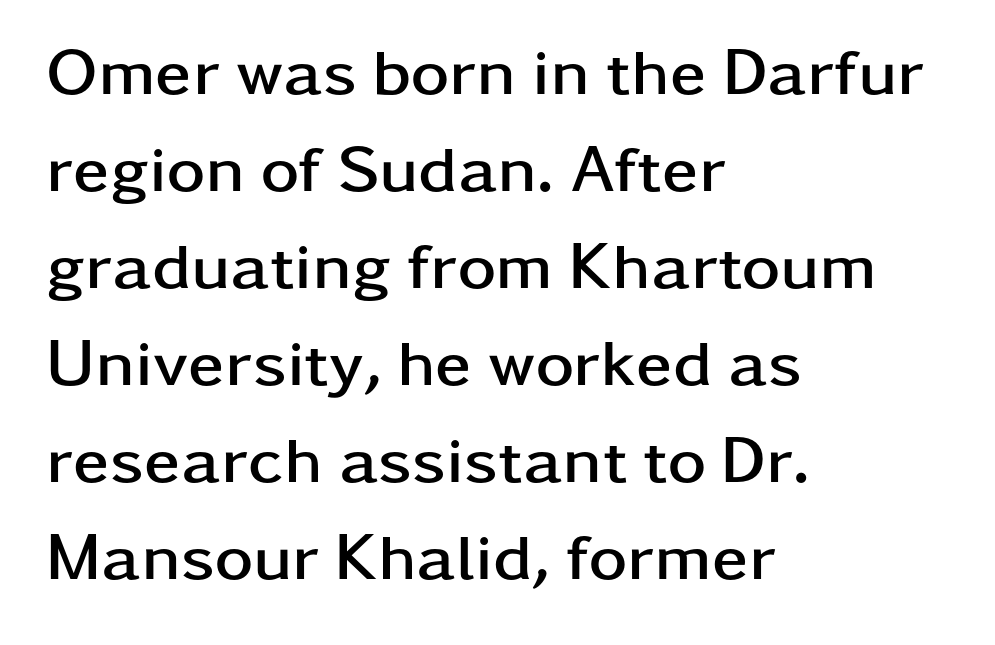
The image shows 66 px semibold, wide sans-serif type, upright; set left-aligned, normal line spacing (1.47x), normal letter spacing, not underlined; low stroke contrast and a medium x-height.
